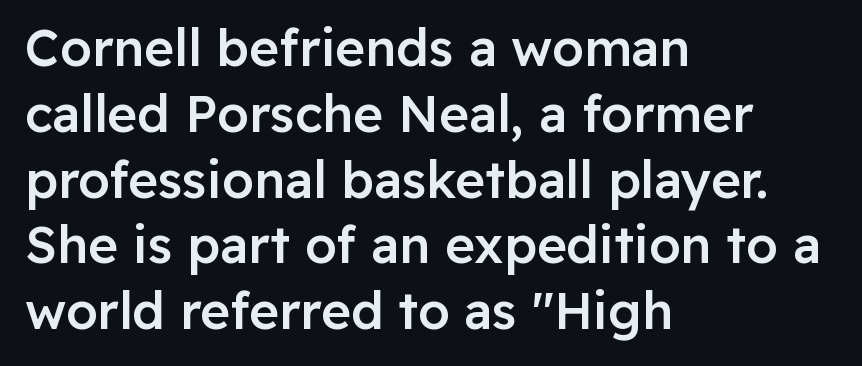
The image shows 51 px semibold sans-serif type, upright; set left-aligned, normal line spacing (1.29x), normal letter spacing, not underlined; low stroke contrast and a medium x-height.
